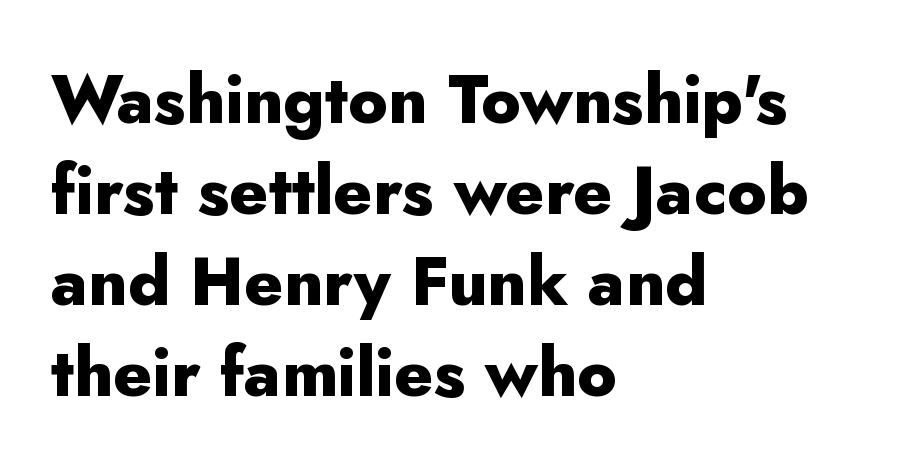
The passage shown is typeset with a sans-serif family. The font's upright variant was chosen for this text. Vertically, the passage feels balanced, rows spaced as you'd expect. Each glyph is drawn with heavy, bold strokes.
